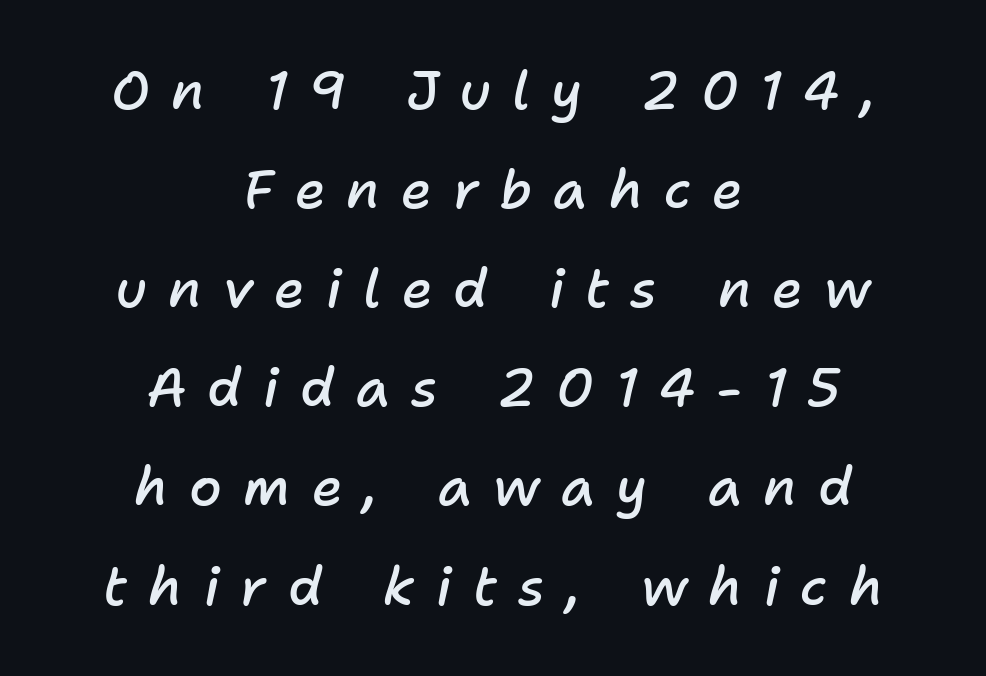
{"italic": "yes", "lean": "right", "slant_degrees": 11, "bold": "semi", "weight": "semibold", "width": "normal", "stroke_contrast": "low", "x_height": "medium", "monospaced": "no", "underline": "no", "align": "center", "line_spacing_ratio": 1.87, "letter_spacing": "wide", "letter_spacing_em": 0.4, "glyph_px": 53}
